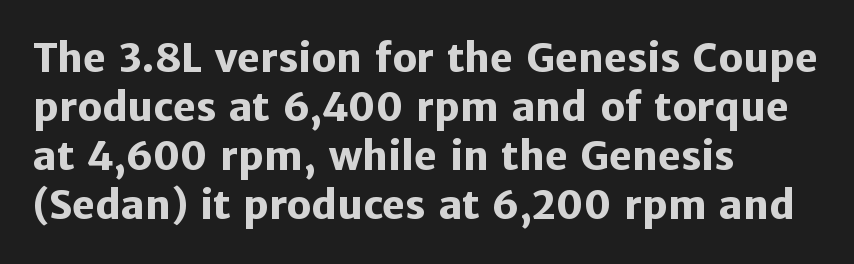
Q: Is the text bold? A: Yes.
Q: Is the text italic (slanted)? A: No, it is upright.
Q: Is the typeface a serif or a sans-serif typeface? A: Sans-serif.
Q: Is the text underlined? A: No.
Q: How is the paragraph aligned? A: Left-aligned.
Q: Is the spacing between letters normal or unusually wide? A: Normal.
Q: Is the spacing between lines tight, normal or loose? A: Normal.
Q: Width (condensed, normal, or wide)? A: Normal.
Q: Stroke contrast? A: Low.
Q: x-height? A: Medium.
Q: Monospaced? A: No.
